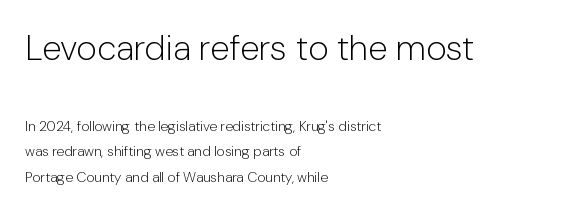
The image shows 35 px light sans-serif type, upright; set left-aligned, line spacing 1.82x, normal letter spacing, not underlined; the first (top) block is 2.5x larger; low stroke contrast and a medium x-height.
